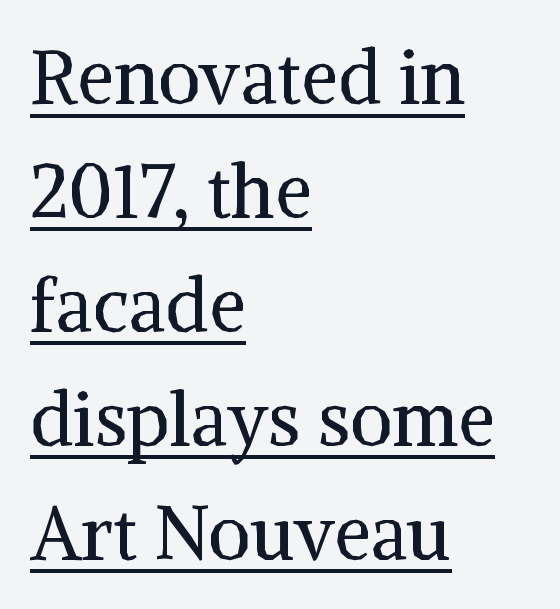
The image shows 74 px regular-weight serif type, upright; set left-aligned, normal line spacing (1.54x), normal letter spacing, underlined; medium stroke contrast and a medium x-height.
